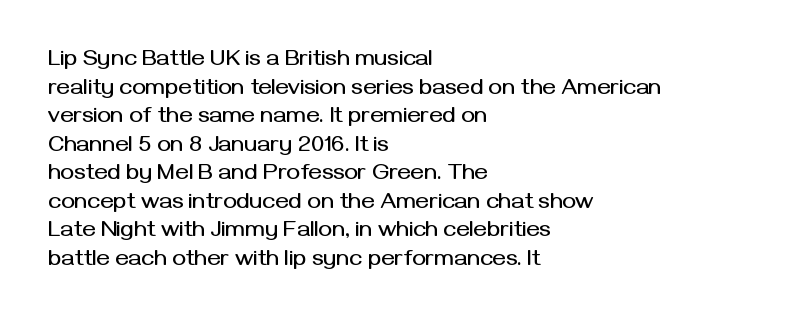
Each line starts at the same left margin while the right side varies. This sample uses plain, unmodified letter spacing. Only glyphs here, with clear space below each row. The letters stand upright; this is a roman face.
